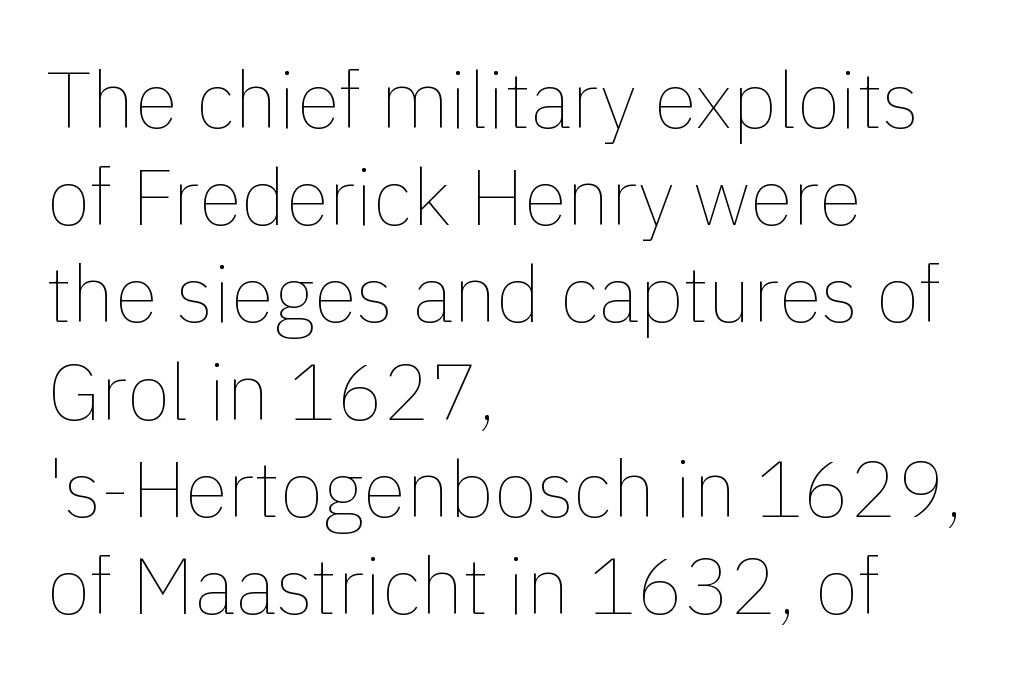
{"italic": "no", "bold": "no", "weight": "thin", "width": "normal", "x_height": "medium", "monospaced": "no", "underline": "no", "align": "left", "line_spacing_ratio": 1.23, "letter_spacing": "normal", "letter_spacing_em": 0.0, "glyph_px": 79}
